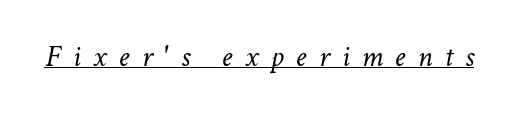
Someone cranked the tracking dial way up on this one. Ink coverage per letter is moderate at most. Students, observe the line beneath the letters — that is underlining. This sample has the flowing, uneven cadence of proportional lettering.
